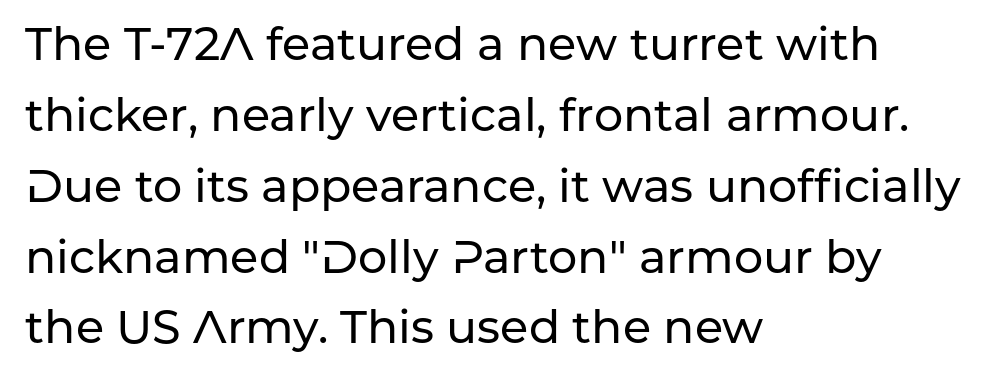
Q: Is the text italic (slanted)? A: No, it is upright.
Q: Is the typeface a serif or a sans-serif typeface? A: Sans-serif.
Q: Is the text underlined? A: No.
Q: How is the paragraph aligned? A: Left-aligned.
Q: Is the spacing between letters normal or unusually wide? A: Normal.
Q: Is the spacing between lines tight, normal or loose? A: Normal.
Q: Width (condensed, normal, or wide)? A: Normal.
Q: Stroke contrast? A: Low.
Q: x-height? A: Medium.
Q: Monospaced? A: No.
